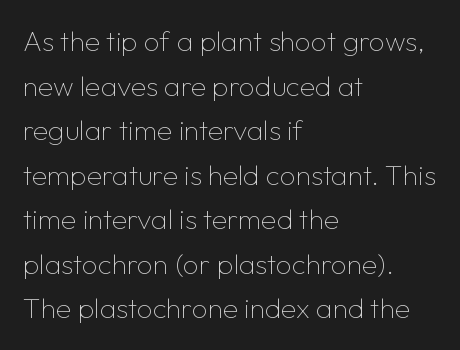
The horizontal fit of the characters is conventional and even. In terms of leading, this rendering sits right in the middle. Designer's note — italics off, roman on. The gap between lines stays unmarked. Type style note: lacks serifs.
